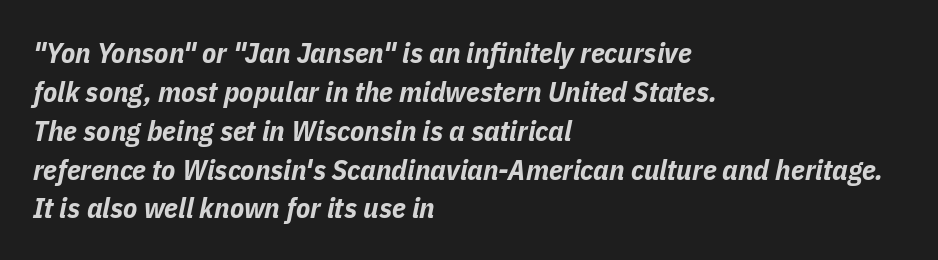
The image shows 29 px bold, condensed type, italic (leaning right); set left-aligned, normal line spacing (1.34x), normal letter spacing, not underlined; low stroke contrast and a medium x-height.
